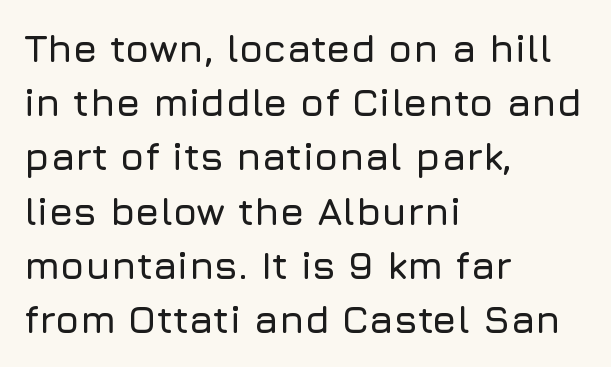
The area under the type is left untouched. A typesetter would call this proportional, since set widths differ per character. The leading is moderate, giving the passage an even texture. Notice how the stems are strictly vertical — no italics here.
